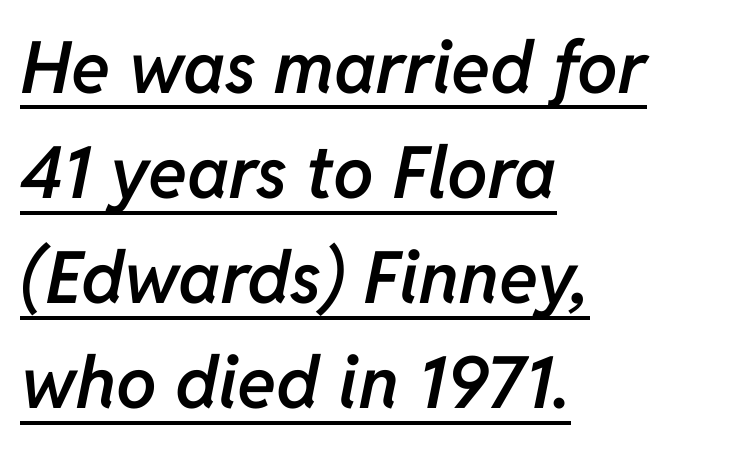
Q: Is the text bold? A: Semi-bold.
Q: Is the text italic (slanted)? A: Yes, it leans right by about 11 degrees.
Q: Is the text underlined? A: Yes.
Q: How is the paragraph aligned? A: Left-aligned.
Q: Is the spacing between letters normal or unusually wide? A: Normal.
Q: Is the spacing between lines tight, normal or loose? A: Normal.
Q: Width (condensed, normal, or wide)? A: Normal.
Q: Stroke contrast? A: Low.
Q: x-height? A: Medium.
Q: Monospaced? A: No.
